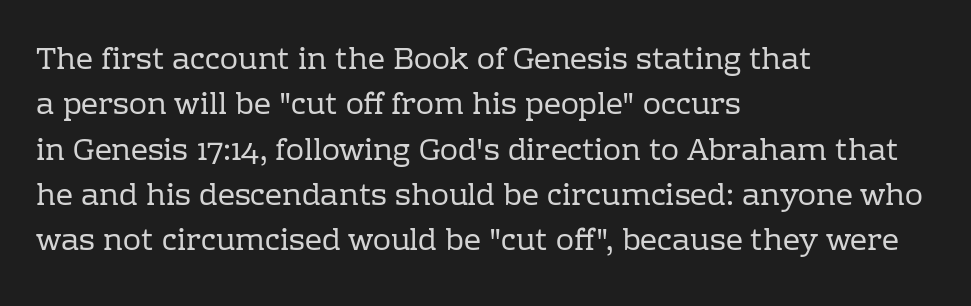
The letters advance in unequal steps, a hallmark of proportional type. Unbolded letterforms with no extra heft. Type style note: has serifs. The gaps between neighbouring characters are ordinary and unremarkable. Type without underlining. Regarding leading, the lines here are spaced in the standard way.
